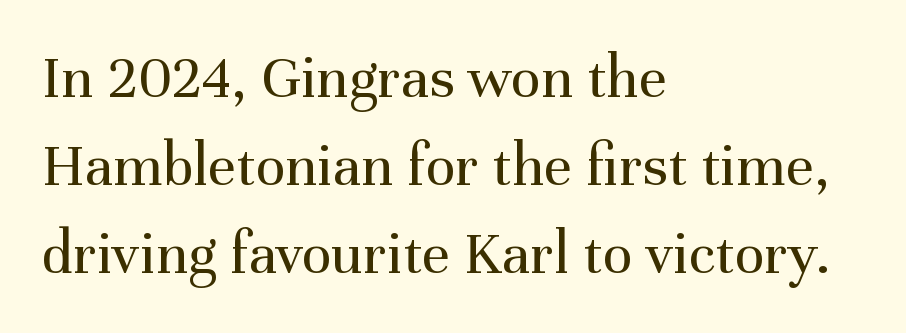
{"serif": "yes", "italic": "no", "bold": "no", "weight": "regular", "width": "normal", "stroke_contrast": "medium", "x_height": "medium", "monospaced": "no", "underline": "no", "align": "left", "line_spacing": "normal", "line_spacing_ratio": 1.42, "letter_spacing": "normal", "letter_spacing_em": 0.0, "glyph_px": 62}
